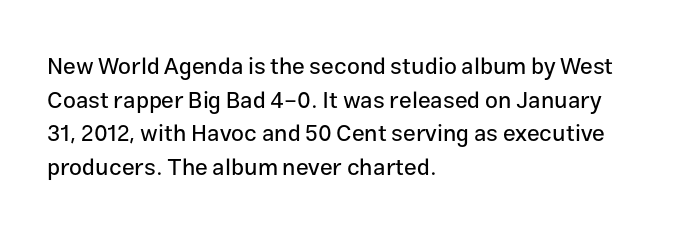
Q: Is the text italic (slanted)? A: No, it is upright.
Q: Is the text underlined? A: No.
Q: How is the paragraph aligned? A: Left-aligned.
Q: Is the spacing between letters normal or unusually wide? A: Normal.
Q: Is the spacing between lines tight, normal or loose? A: Normal.
